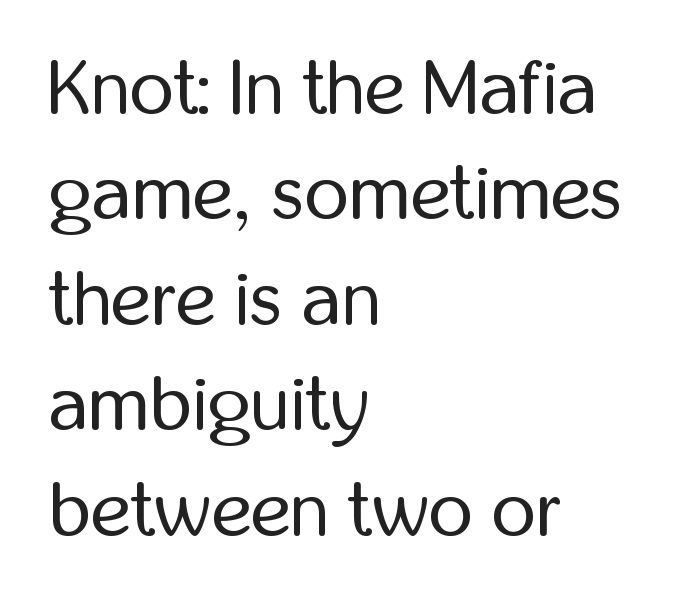
The image shows 77 px regular-weight, condensed sans-serif type, upright; set left-aligned, normal line spacing (1.37x), normal letter spacing, not underlined; low stroke contrast and a medium x-height.
